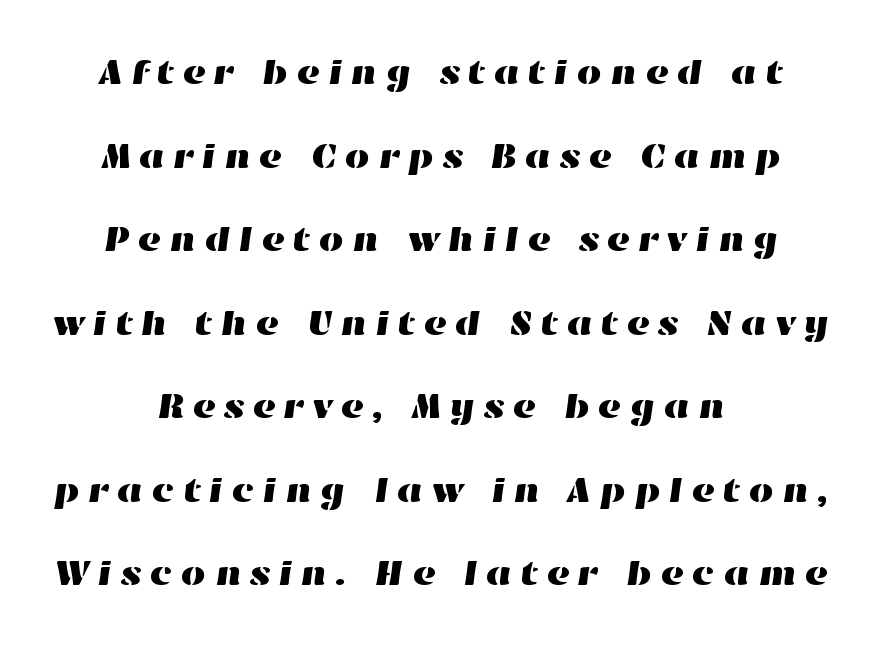
The image shows 36 px wide type; set centered, loose line spacing (2.32x), unusually wide letter spacing (+0.21 em), not underlined; high stroke contrast and a medium x-height.
